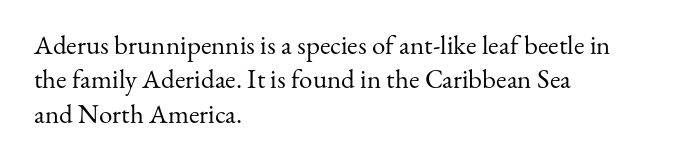
Q: Is the text bold? A: No.
Q: Is the text italic (slanted)? A: No, it is upright.
Q: Is the text underlined? A: No.
Q: How is the paragraph aligned? A: Left-aligned.
Q: Is the spacing between letters normal or unusually wide? A: Normal.
Q: Is the spacing between lines tight, normal or loose? A: Normal.
